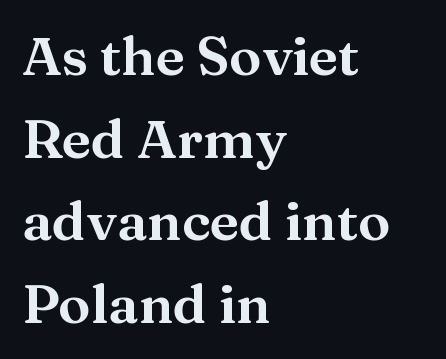
This sample keeps an unexceptional amount of space between lines. Rendered with straight, roman letterforms. Here the designer chose a conventional face with non-uniform glyph widths. Underline: absent.
